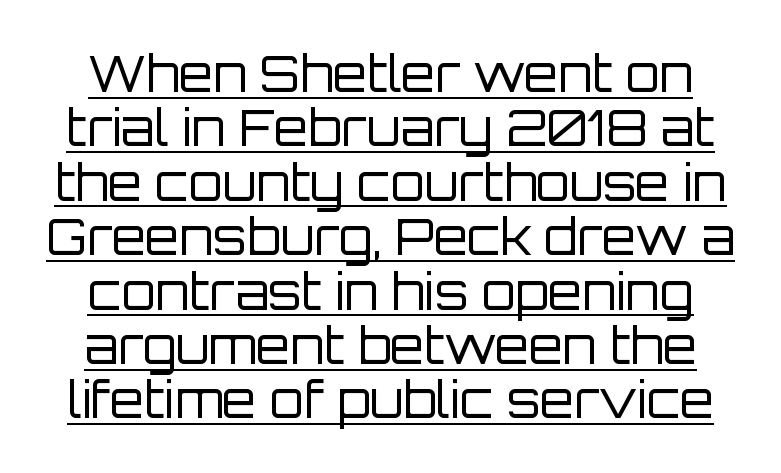
{"serif": "no", "italic": "no", "bold": "no", "weight": "regular", "width": "normal", "stroke_contrast": "low", "x_height": "large", "monospaced": "no", "underline": "yes", "line_spacing": "tight", "line_spacing_ratio": 1.11, "letter_spacing": "normal", "letter_spacing_em": 0.0, "glyph_px": 49}
